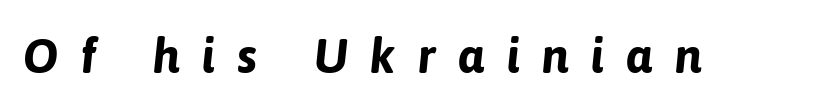
{"italic": "yes", "lean": "right", "slant_degrees": 6, "bold": "yes", "weight": "bold", "width": "normal", "stroke_contrast": "low", "x_height": "medium", "monospaced": "no", "underline": "no", "letter_spacing": "wide", "letter_spacing_em": 0.45, "glyph_px": 49}
